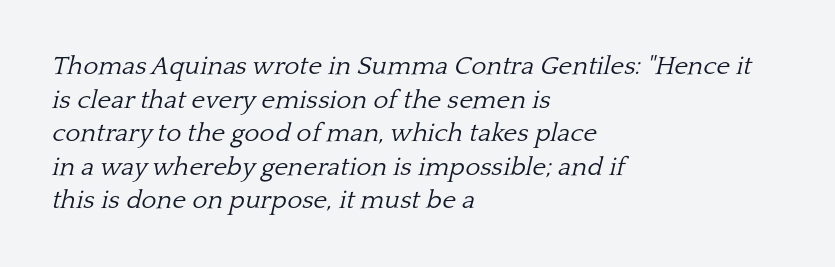
Q: Is the text bold? A: No.
Q: Is the text italic (slanted)? A: Yes, it leans right by about 13 degrees.
Q: Is the text underlined? A: No.
Q: How is the paragraph aligned? A: Left-aligned.
Q: Is the spacing between letters normal or unusually wide? A: Normal.
Q: Is the spacing between lines tight, normal or loose? A: Normal.
